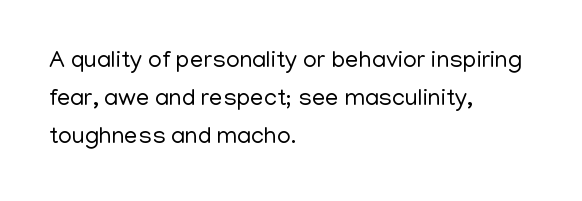
Q: Is the text bold? A: No.
Q: Is the text italic (slanted)? A: No, it is upright.
Q: Is the text underlined? A: No.
Q: How is the paragraph aligned? A: Left-aligned.
Q: Is the spacing between letters normal or unusually wide? A: Normal.
Q: Is the spacing between lines tight, normal or loose? A: Normal.
